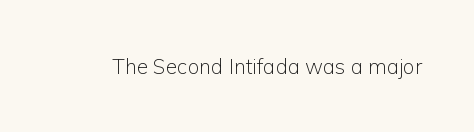
The image shows 21 px text type, upright; set normal letter spacing, not underlined.
